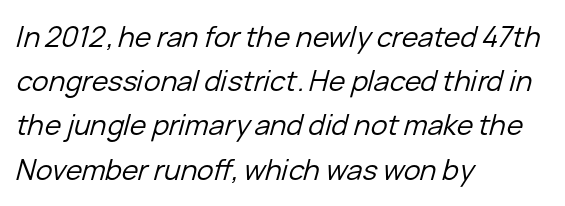
{"italic": "yes", "lean": "right", "slant_degrees": 15, "bold": "no", "weight": "regular", "width": "normal", "stroke_contrast": "low", "x_height": "medium", "monospaced": "no", "underline": "no", "align": "left", "line_spacing": "normal", "line_spacing_ratio": 1.58, "letter_spacing": "normal", "letter_spacing_em": 0.0, "glyph_px": 28}
